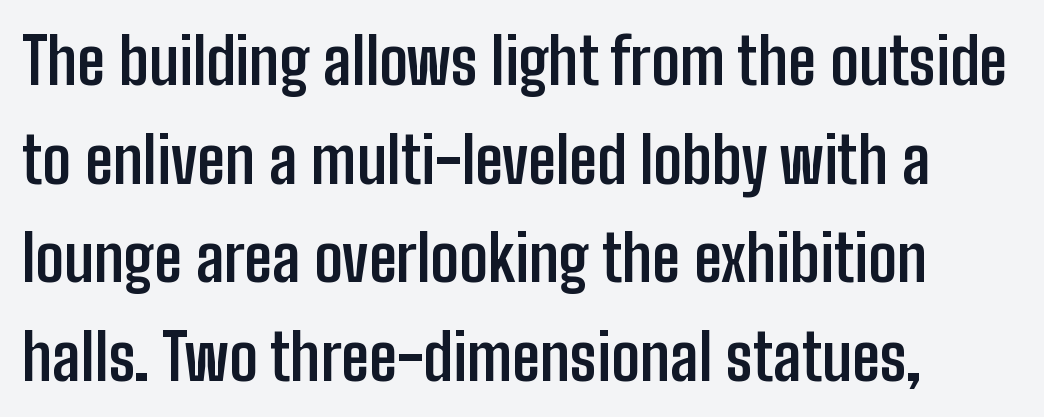
The image shows 64 px semibold, condensed sans-serif type, upright; set left-aligned, normal line spacing (1.54x), normal letter spacing, not underlined; low stroke contrast and a medium x-height.
